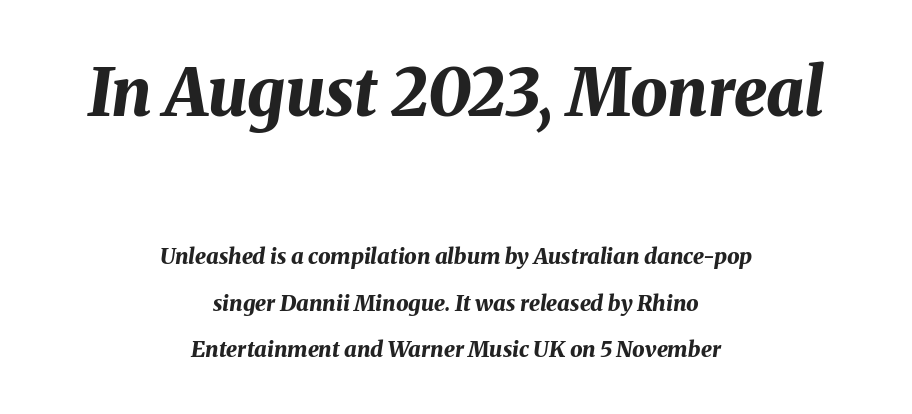
Q: Is the text bold? A: Yes.
Q: Is the text italic (slanted)? A: Yes, it leans right by about 8 degrees.
Q: Is the text underlined? A: No.
Q: How is the paragraph aligned? A: Centered.
Q: Is the spacing between letters normal or unusually wide? A: Normal.
Q: Is the spacing between lines tight, normal or loose? A: Loose.
Q: Which block of text is set in a larger size, the first (top) or the second (bottom)? A: The first (top) one.
Q: Width (condensed, normal, or wide)? A: Normal.
Q: Stroke contrast? A: Medium.
Q: x-height? A: Medium.
Q: Monospaced? A: No.
